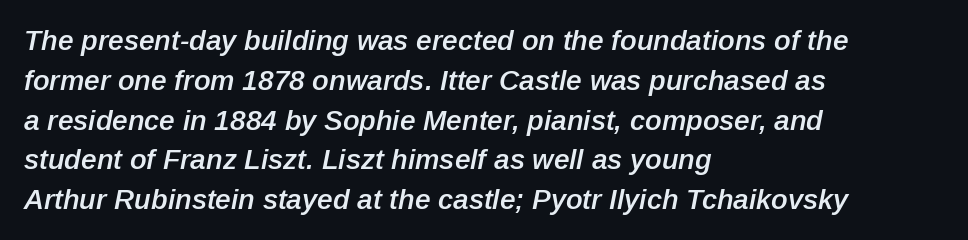
The image shows 28 px semibold type, italic (leaning right); set left-aligned, normal line spacing (1.42x), normal letter spacing, not underlined; low stroke contrast and a medium x-height.
